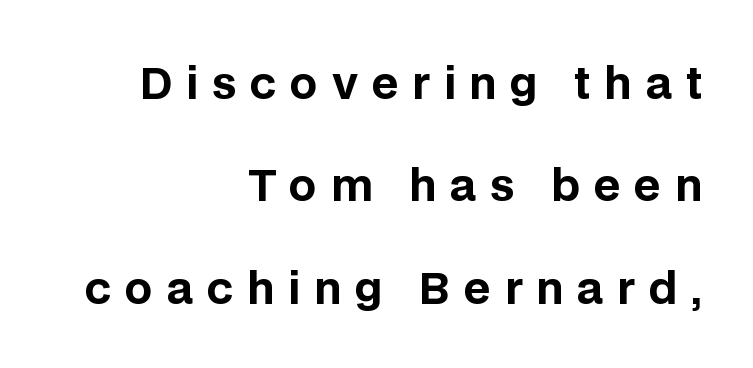
The image shows 43 px bold sans-serif type, upright; set right-aligned, loose line spacing (2.38x), unusually wide letter spacing (+0.32 em), not underlined; low stroke contrast and a large x-height.
